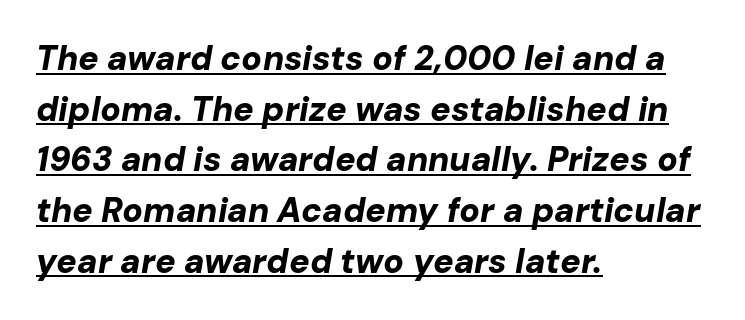
The image shows 34 px bold type, italic (leaning right); set left-aligned, normal line spacing (1.49x), normal letter spacing, underlined; low stroke contrast and a medium x-height.
